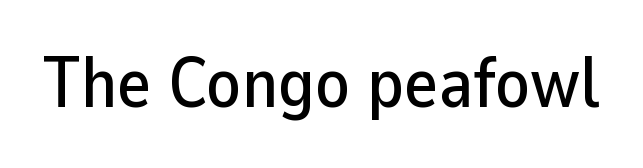
Q: Is the text italic (slanted)? A: No, it is upright.
Q: Is the typeface a serif or a sans-serif typeface? A: Sans-serif.
Q: Is the text underlined? A: No.
Q: Is the spacing between letters normal or unusually wide? A: Normal.
Q: Width (condensed, normal, or wide)? A: Normal.
Q: Stroke contrast? A: Low.
Q: x-height? A: Medium.
Q: Monospaced? A: No.
